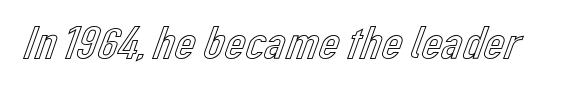
Q: Is the text italic (slanted)? A: Yes.
Q: Is the text underlined? A: No.
Q: Is the spacing between letters normal or unusually wide? A: Normal.
Q: Width (condensed, normal, or wide)? A: Normal.
Q: x-height? A: Medium.
Q: Monospaced? A: No.
